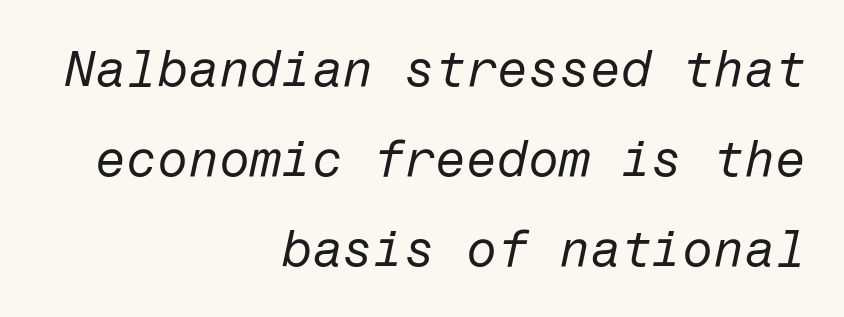
The image shows 50 px regular-weight type, italic (leaning right); set right-aligned, line spacing 1.8x, normal letter spacing, not underlined; low stroke contrast and a medium x-height.
